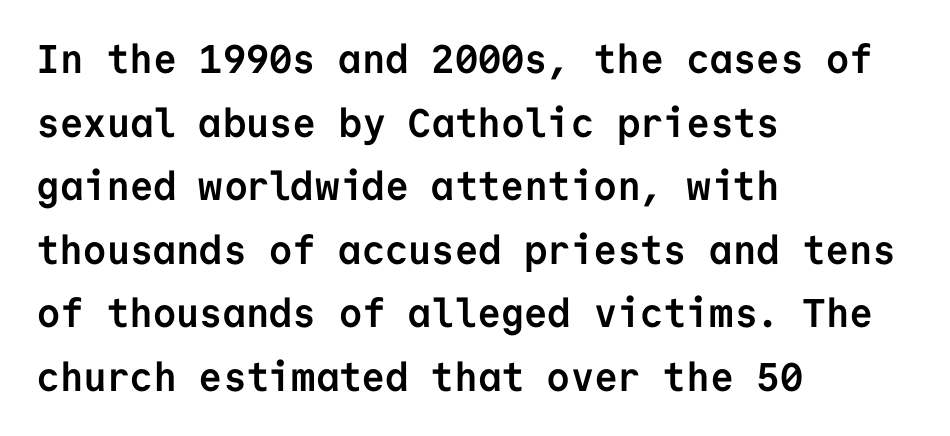
Q: Is the text bold? A: Yes.
Q: Is the text italic (slanted)? A: No, it is upright.
Q: Is the typeface a serif or a sans-serif typeface? A: Sans-serif.
Q: Is the text underlined? A: No.
Q: How is the paragraph aligned? A: Left-aligned.
Q: Is the spacing between letters normal or unusually wide? A: Normal.
Q: Is the spacing between lines tight, normal or loose? A: Normal.
Q: Width (condensed, normal, or wide)? A: Normal.
Q: Stroke contrast? A: Low.
Q: x-height? A: Medium.
Q: Monospaced? A: Yes.
